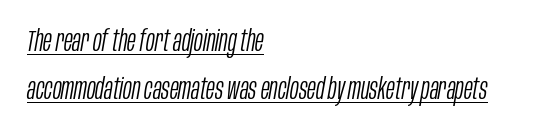
Q: Is the text bold? A: No.
Q: Is the text italic (slanted)? A: Yes, it leans right by about 10 degrees.
Q: Is the text underlined? A: Yes.
Q: How is the paragraph aligned? A: Left-aligned.
Q: Is the spacing between letters normal or unusually wide? A: Normal.
Q: Is the spacing between lines tight, normal or loose? A: Normal.
Q: Width (condensed, normal, or wide)? A: Condensed.
Q: Stroke contrast? A: Low.
Q: x-height? A: Large.
Q: Monospaced? A: No.
